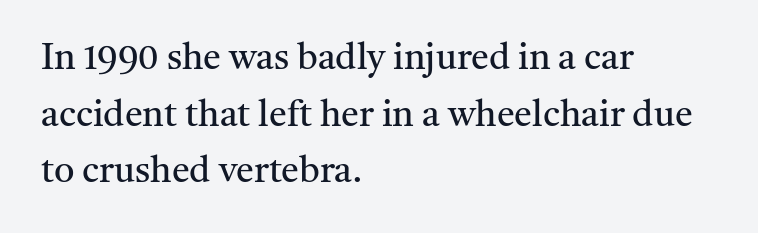
Nobody touched the tracking dial on this one. A typesetter would call this leading conventional body-copy spacing. Character widths vary here, with narrow letters taking less room than wide ones. Typeset ragged right — the left edge is the straight one. To sum up the face: it has serifs. A clean baseline with only descenders dipping below it.
